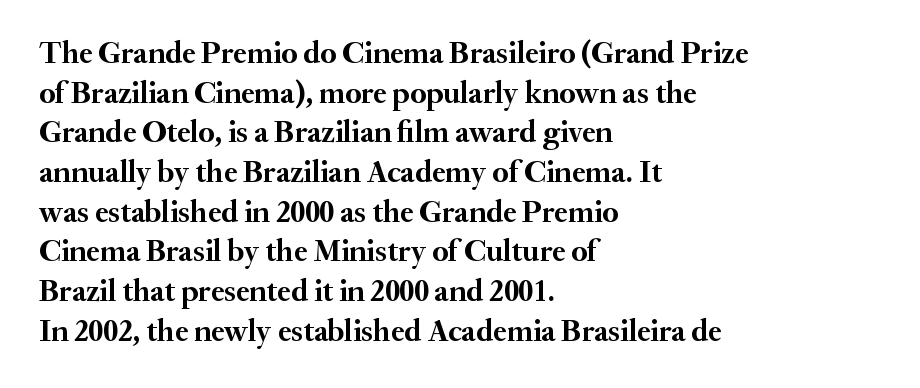
{"serif": "yes", "italic": "no", "bold": "yes", "weight": "semibold", "width": "normal", "stroke_contrast": "medium", "x_height": "small", "monospaced": "no", "underline": "no", "align": "left", "line_spacing": "normal", "line_spacing_ratio": 1.28, "letter_spacing": "normal", "letter_spacing_em": 0.0, "glyph_px": 31}
